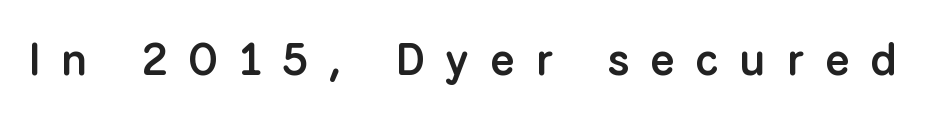
The image shows 45 px semibold sans-serif type, upright; set unusually wide letter spacing (+0.46 em), not underlined; low stroke contrast and a medium x-height.
